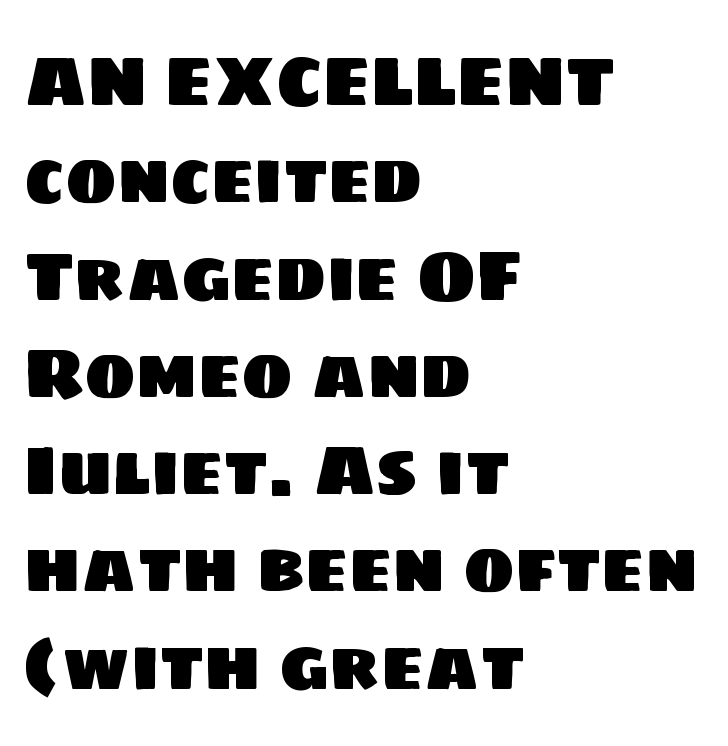
The image shows 69 px sans-serif type; set left-aligned, normal line spacing (1.41x), normal letter spacing, not underlined; low stroke contrast and a large x-height.
